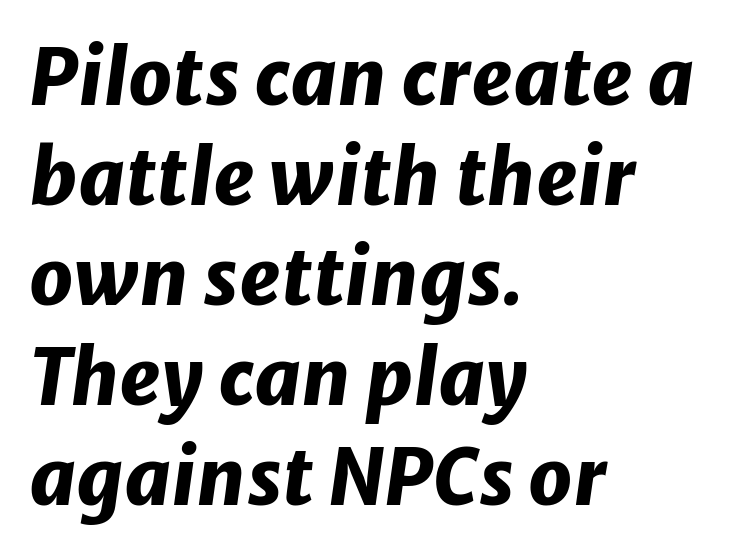
The image shows 77 px heavy type, italic (leaning right); set left-aligned, normal line spacing (1.3x), normal letter spacing, not underlined; low stroke contrast and a medium x-height.
